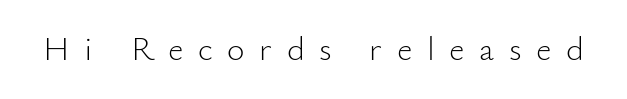
The image shows 34 px light sans-serif type, upright; set unusually wide letter spacing (+0.43 em), not underlined; low stroke contrast and a small x-height.
